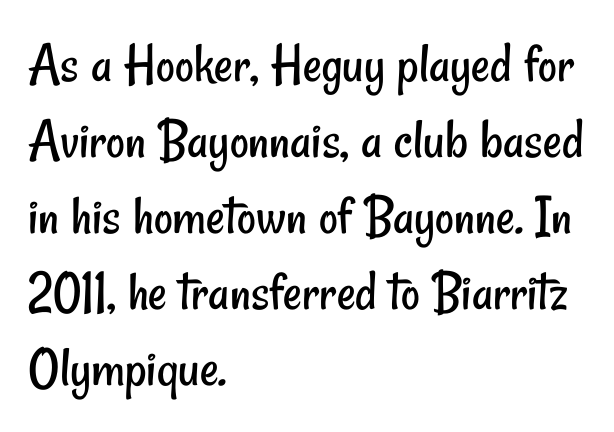
The image shows 58 px regular-weight, condensed sans-serif type; set left-aligned, normal line spacing (1.31x), normal letter spacing, not underlined; low stroke contrast and a small x-height.
